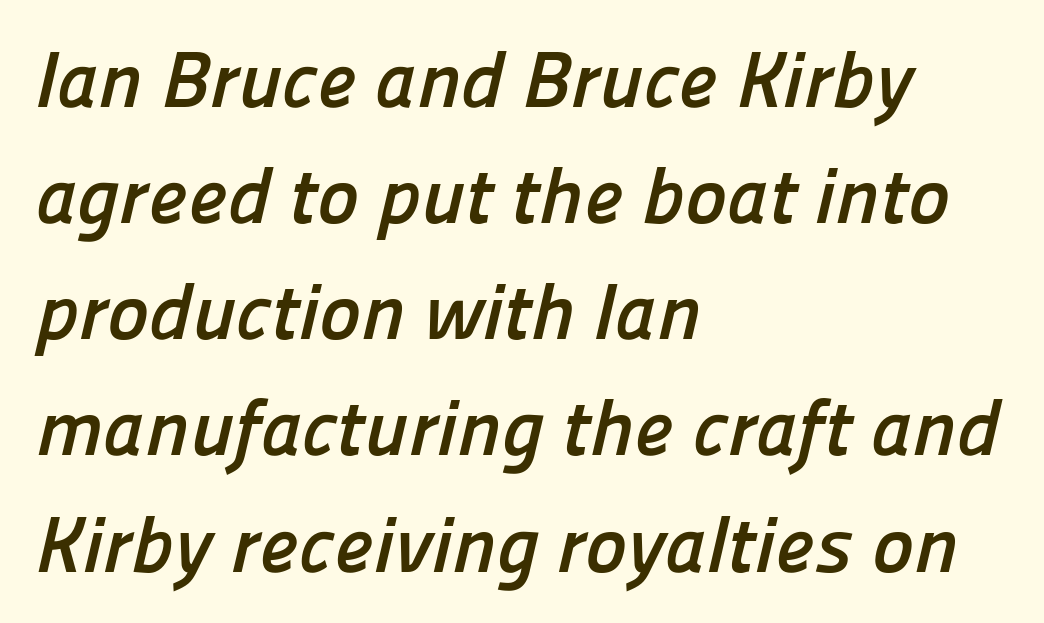
{"serif": "no", "bold": "yes", "weight": "semibold", "width": "normal", "stroke_contrast": "low", "x_height": "medium", "monospaced": "no", "underline": "no", "align": "left", "line_spacing": "normal", "line_spacing_ratio": 1.47, "letter_spacing": "normal", "letter_spacing_em": 0.0, "glyph_px": 79}
